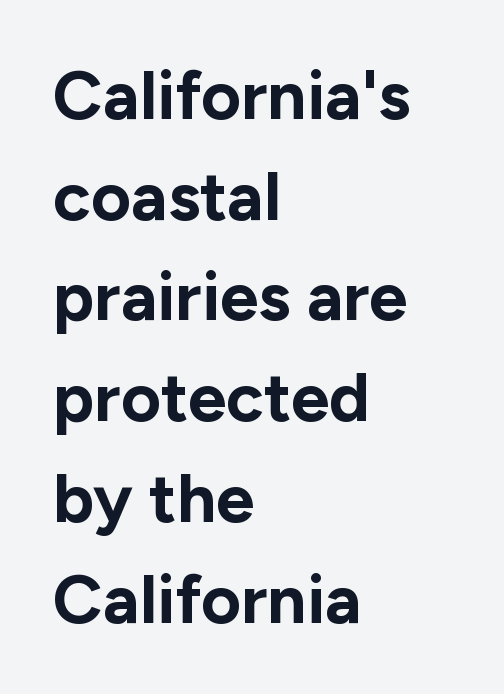
{"serif": "no", "italic": "no", "bold": "yes", "weight": "bold", "width": "normal", "stroke_contrast": "low", "x_height": "medium", "monospaced": "no", "underline": "no", "align": "left", "line_spacing": "normal", "line_spacing_ratio": 1.46, "letter_spacing": "normal", "letter_spacing_em": 0.0, "glyph_px": 69}
